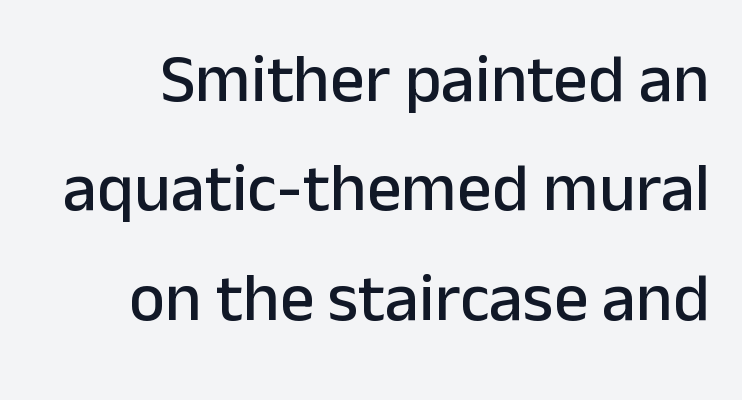
This rendering features lettering with no underline. The space between consecutive lines is moderate. These lines were composed using upright roman letters. The rendering keeps characters at their native spacing. The face used here is a sans, in the tradition of grotesques and geometrics. The rendering uses natural spacing where letterforms have individual widths.
